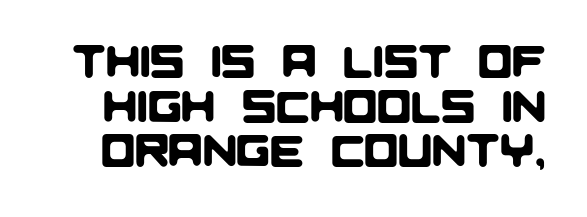
{"serif": "no", "width": "normal", "stroke_contrast": "low", "x_height": "large", "monospaced": "no", "underline": "no", "line_spacing": "tight", "line_spacing_ratio": 0.99, "letter_spacing": "normal", "letter_spacing_em": 0.0, "glyph_px": 45}
